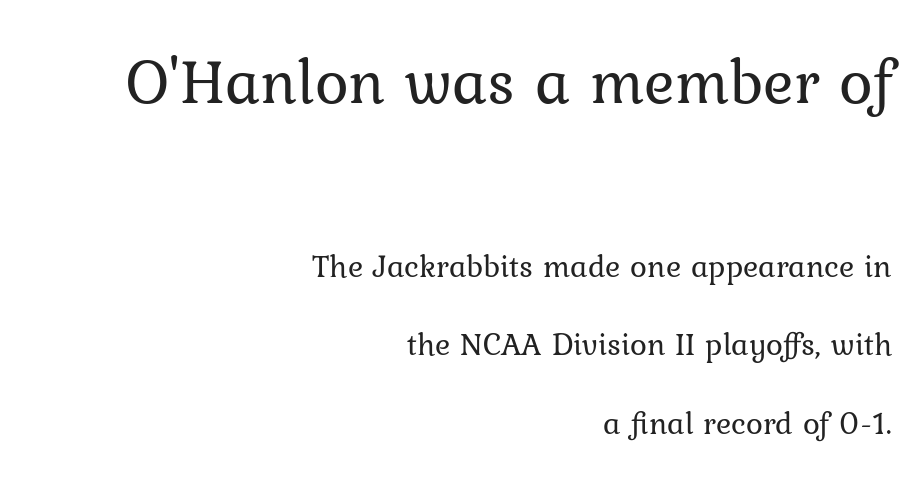
The image shows 64 px regular-weight serif type, upright; set right-aligned, loose line spacing (2.46x), normal letter spacing, not underlined; the first (top) block is 2.0x larger; low stroke contrast and a medium x-height.
